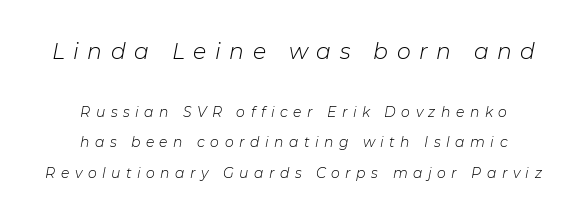
Rendered with sloped, italic letterforms. The lines are spread far apart with generous leading. If you squint, the top block still reads clearly — it's the larger of the two. Letters rest on an invisible, unmarked baseline. A quiet, ordinary-to-light weight characterises the typeface. Spacing between characters has been opened up far beyond the box default.
